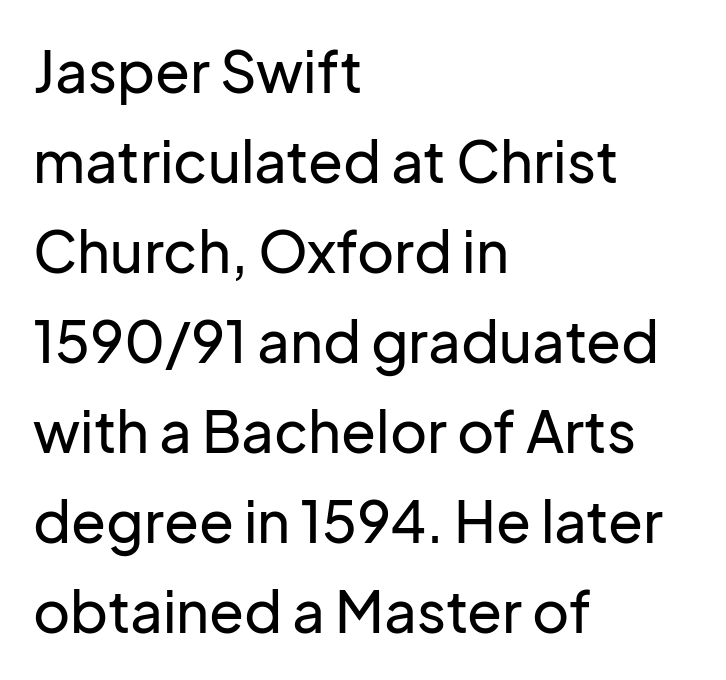
The image shows 57 px sans-serif type, upright; set left-aligned, normal line spacing (1.58x), normal letter spacing, not underlined; low stroke contrast and a medium x-height.
